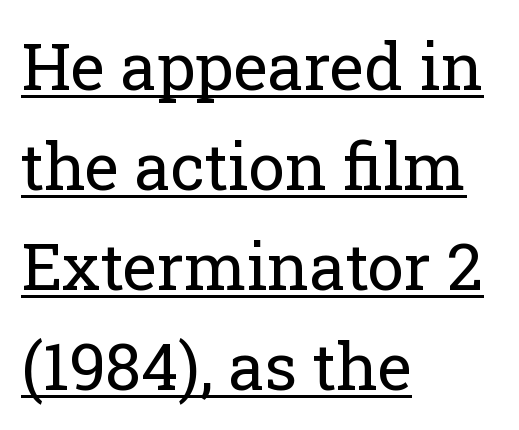
Q: Is the text bold? A: No.
Q: Is the text italic (slanted)? A: No, it is upright.
Q: Is the typeface a serif or a sans-serif typeface? A: Serif.
Q: Is the text underlined? A: Yes.
Q: How is the paragraph aligned? A: Left-aligned.
Q: Is the spacing between letters normal or unusually wide? A: Normal.
Q: Is the spacing between lines tight, normal or loose? A: Normal.
Q: Width (condensed, normal, or wide)? A: Normal.
Q: Stroke contrast? A: Low.
Q: x-height? A: Medium.
Q: Monospaced? A: No.
